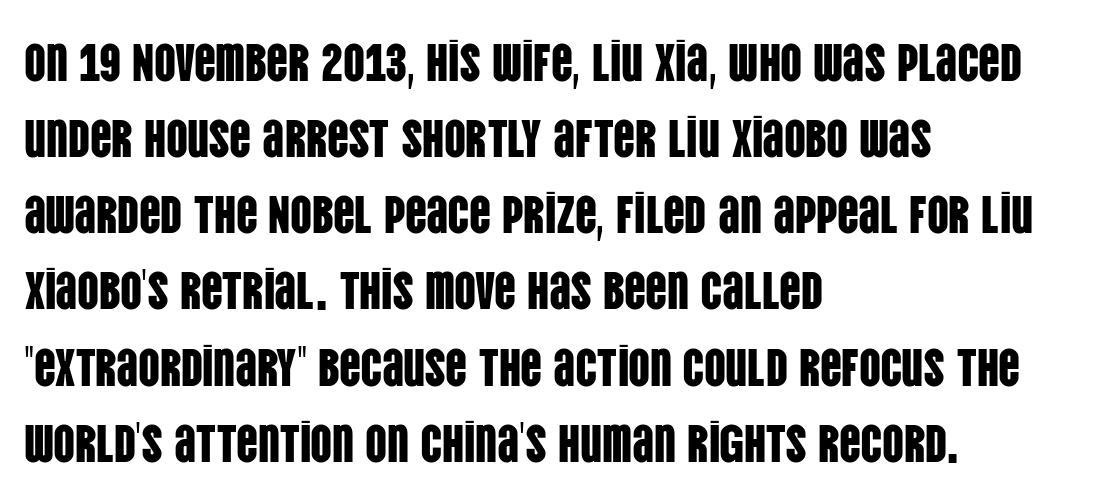
The image shows 54 px condensed sans-serif type, upright; set left-aligned, normal line spacing (1.41x), normal letter spacing, not underlined; low stroke contrast and a large x-height.
